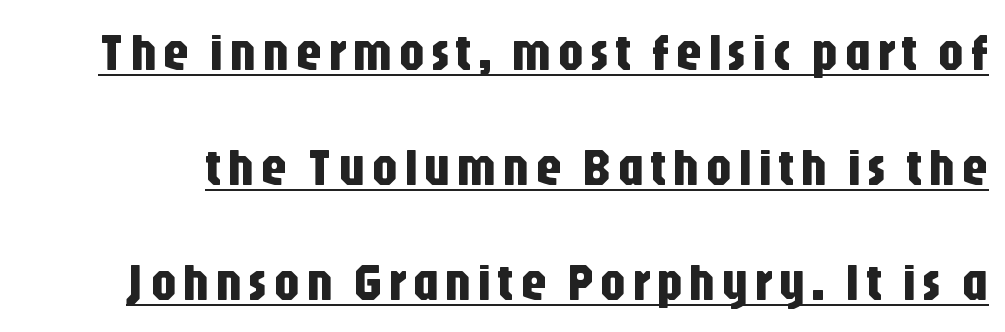
Q: Is the text italic (slanted)? A: No, it is upright.
Q: Is the typeface a serif or a sans-serif typeface? A: Sans-serif.
Q: Is the text underlined? A: Yes.
Q: Is the spacing between lines tight, normal or loose? A: Loose.
Q: Width (condensed, normal, or wide)? A: Condensed.
Q: Stroke contrast? A: Low.
Q: x-height? A: Large.
Q: Monospaced? A: No.
